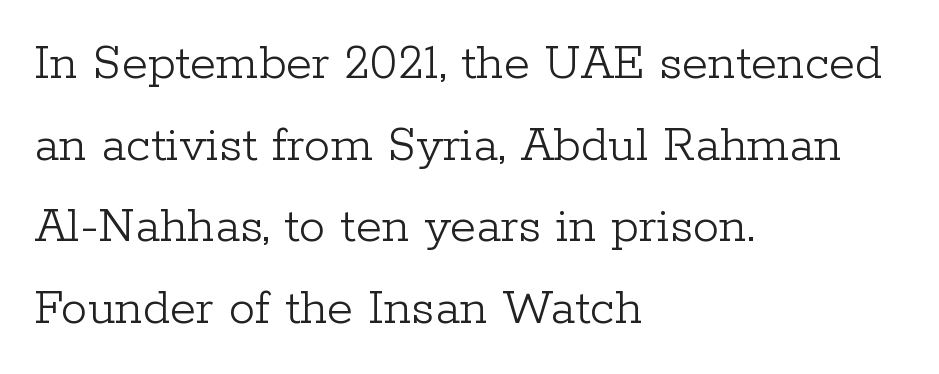
{"serif": "yes", "italic": "no", "bold": "no", "weight": "light", "width": "normal", "stroke_contrast": "low", "x_height": "medium", "monospaced": "no", "underline": "no", "align": "left", "line_spacing": "normal", "line_spacing_ratio": 1.54, "letter_spacing": "normal", "letter_spacing_em": 0.0, "glyph_px": 53}
